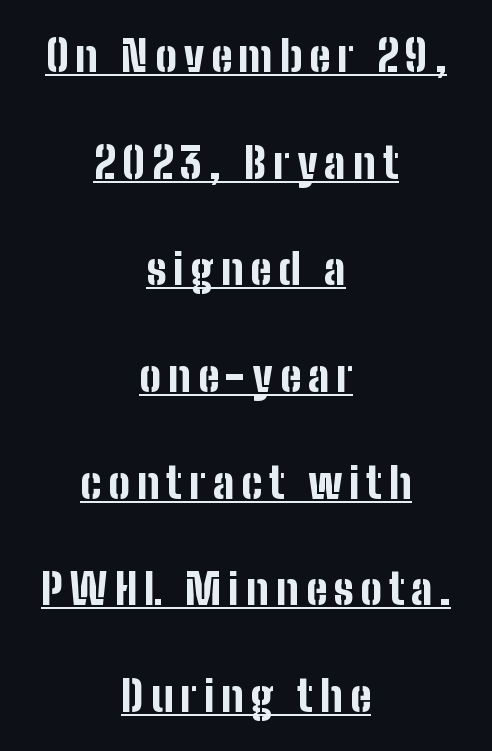
The image shows 43 px bold, condensed sans-serif type, upright; set centered, loose line spacing (2.48x), underlined; low stroke contrast and a medium x-height.
